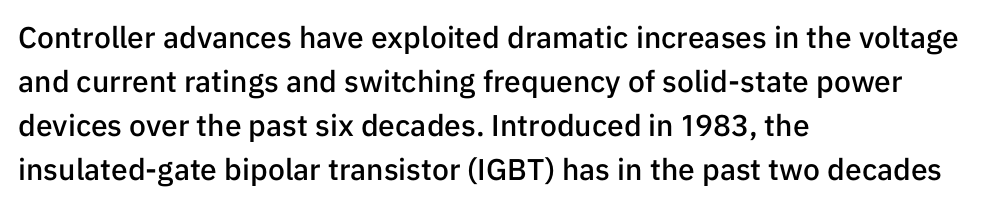
{"serif": "no", "italic": "no", "bold": "semi", "weight": "semibold", "width": "normal", "stroke_contrast": "low", "x_height": "medium", "monospaced": "no", "underline": "no", "align": "left", "line_spacing": "normal", "line_spacing_ratio": 1.47, "letter_spacing": "normal", "letter_spacing_em": 0.0, "glyph_px": 30}
